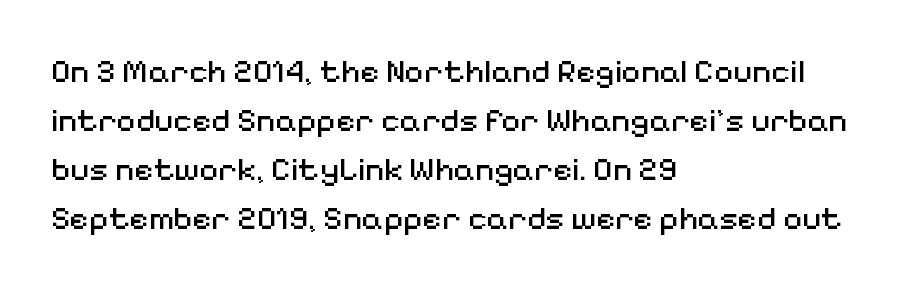
{"serif": "no", "italic": "no", "bold": "no", "weight": "regular", "width": "normal", "stroke_contrast": "medium", "x_height": "medium", "monospaced": "no", "underline": "no", "align": "left", "line_spacing": "normal", "line_spacing_ratio": 1.48, "letter_spacing": "normal", "letter_spacing_em": 0.0, "glyph_px": 33}
